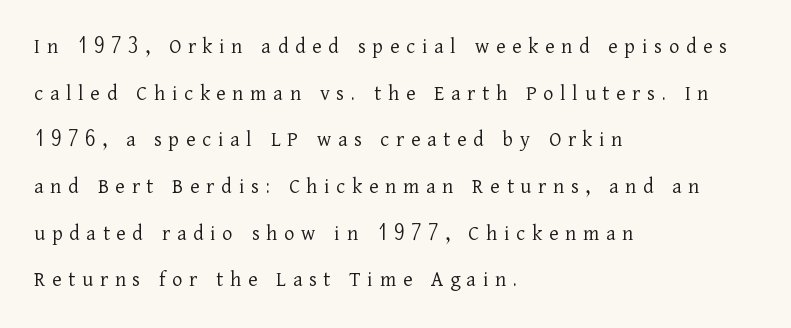
The image shows 22 px text type, upright; set left-aligned, loose line spacing (2.12x), unusually wide letter spacing (+0.31 em), not underlined.
